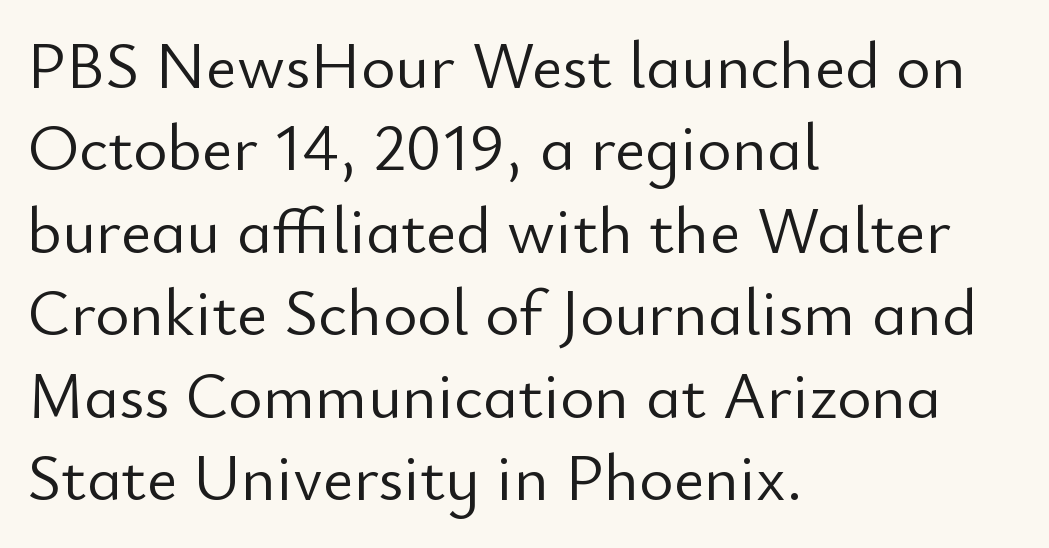
{"serif": "no", "italic": "no", "bold": "no", "weight": "light", "width": "normal", "stroke_contrast": "low", "x_height": "small", "monospaced": "no", "underline": "no", "align": "left", "line_spacing": "normal", "line_spacing_ratio": 1.25, "letter_spacing": "normal", "letter_spacing_em": 0.0, "glyph_px": 66}
